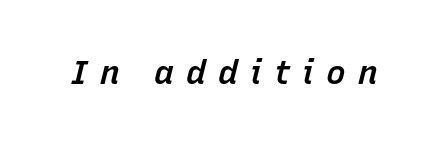
The image shows 33 px semibold type, italic (leaning right); set unusually wide letter spacing (+0.37 em), not underlined; low stroke contrast and a medium x-height.
